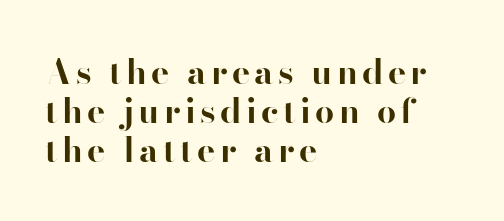
This sample uses a sans-serif face. The font is running at its bold setting. A roman cut, with each character standing at attention. The passage shown stacks its lines with hardly any gap.
